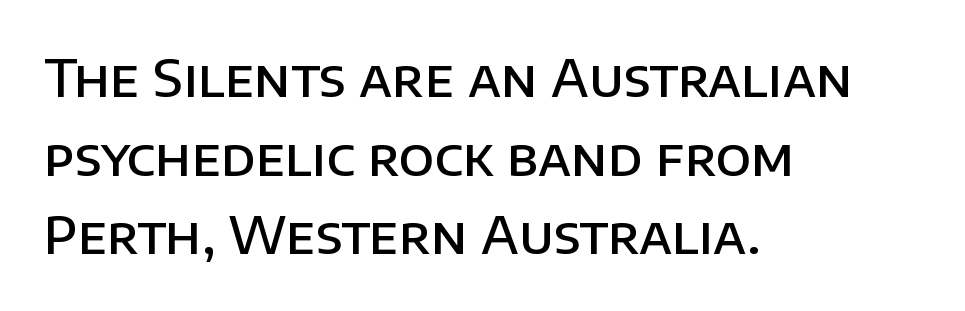
The image shows 51 px semibold sans-serif type, upright; set left-aligned, normal line spacing (1.54x), normal letter spacing, not underlined; low stroke contrast and a large x-height.
